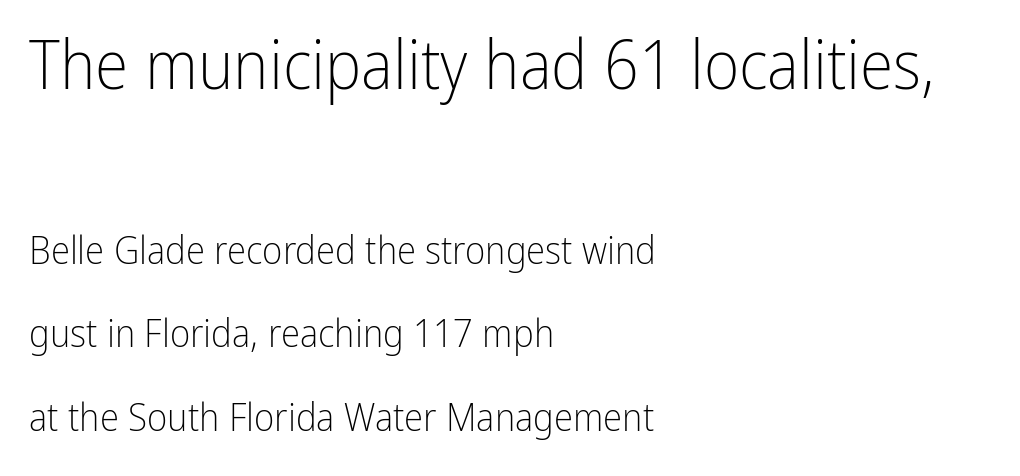
The image shows 68 px light, condensed sans-serif type, upright; set left-aligned, loose line spacing (2.15x), normal letter spacing, not underlined; the first (top) block is 1.74x larger; low stroke contrast and a medium x-height.
